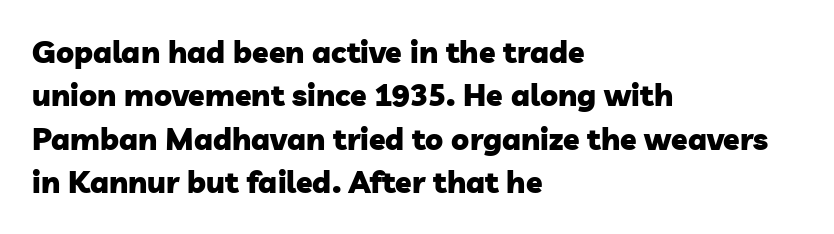
Q: Is the text bold? A: Yes.
Q: Is the typeface a serif or a sans-serif typeface? A: Sans-serif.
Q: Is the text underlined? A: No.
Q: How is the paragraph aligned? A: Left-aligned.
Q: Is the spacing between letters normal or unusually wide? A: Normal.
Q: Is the spacing between lines tight, normal or loose? A: Normal.
Q: Width (condensed, normal, or wide)? A: Normal.
Q: Stroke contrast? A: Low.
Q: x-height? A: Medium.
Q: Monospaced? A: No.
